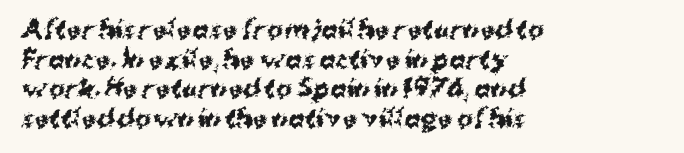
Q: Is the text bold? A: Yes.
Q: Is the text italic (slanted)? A: Yes.
Q: Is the text underlined? A: No.
Q: How is the paragraph aligned? A: Left-aligned.
Q: Is the spacing between letters normal or unusually wide? A: Normal.
